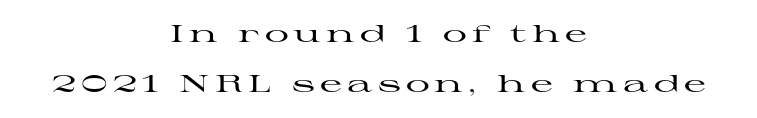
{"italic": "no", "underline": "no", "align": "center", "line_spacing": "loose", "line_spacing_ratio": 2.09, "letter_spacing": "wide", "letter_spacing_em": 0.22, "glyph_px": 24}
